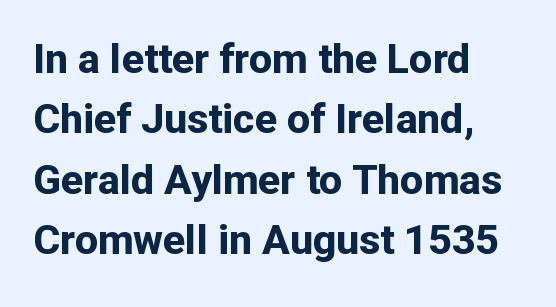
This sample uses plain, unmodified letter spacing. Heft: maximum for text — a bold. One-word summary of the alignment: left. You can tell from the bare stems that sans-serif type was used. This is the regular roman posture of the typeface.
